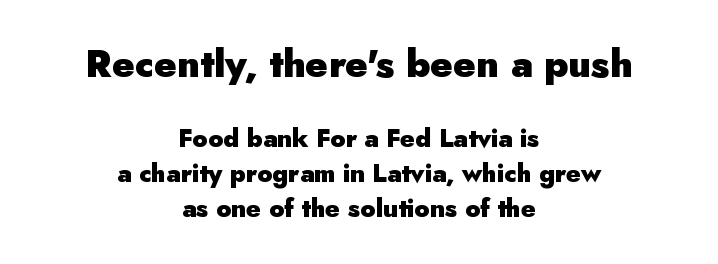
Nope, no serifs anywhere on these letters. You could not count columns in this text — the font is proportionally spaced. This rendering features lettering with no underline. Type size steps down from the first block to the second. Leading: standard. Between one letter and the next there's only the usual sliver of space.
